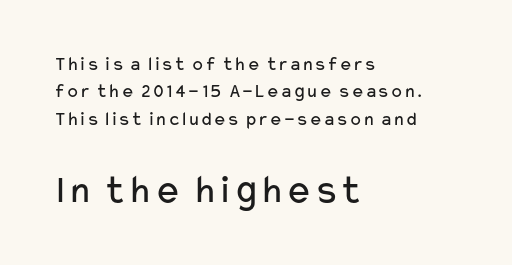
You get the small type first, then a jump to larger type. A student would call this left alignment; a typographer would say flush left, rag right. No heavy texture on the line: the type isn't bold. Underline: absent.
